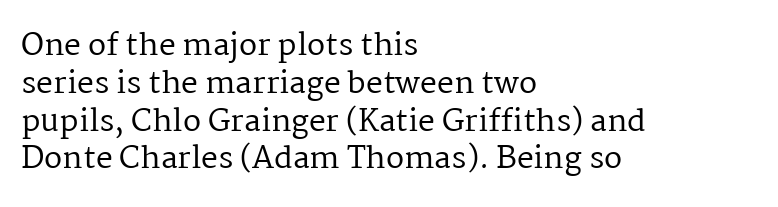
This sample uses plain, unmodified letter spacing. Heaviness? Minimal to ordinary, like unemphasized prose. The typography opts for an upright posture over an oblique one. One glance says typical: line gaps are just what's usual. These lines are rendered in a variable-pitch font.
